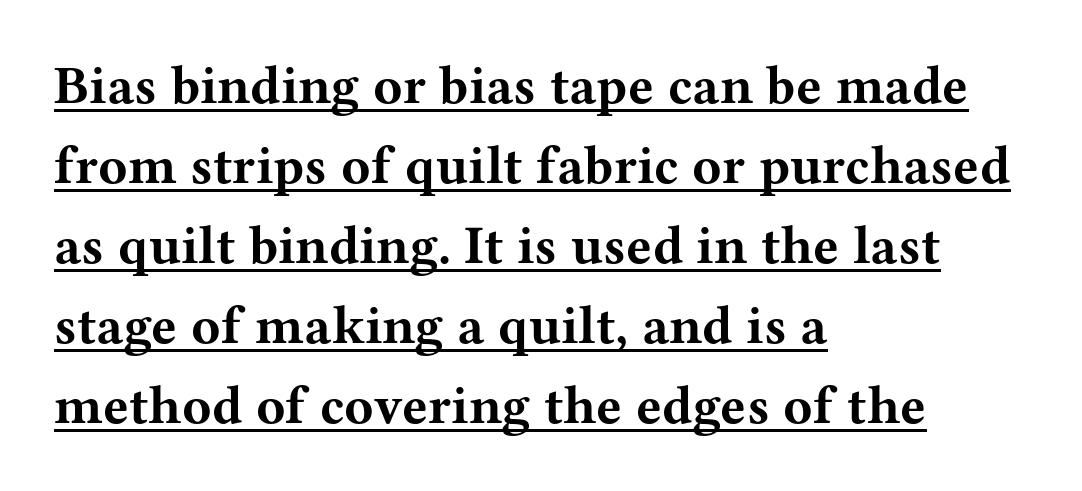
The letters sit at their default tracking, neither squeezed nor spread. Spacing verdict: proportional, widths tailored to each character. This block has exactly the height ordinary leading produces. Italic: no, the glyphs are upright roman.
